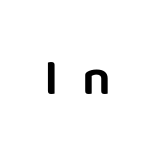
{"serif": "no", "italic": "no", "width": "normal", "stroke_contrast": "low", "x_height": "large", "monospaced": "no", "underline": "no", "letter_spacing": "wide", "letter_spacing_em": 0.46, "glyph_px": 51}
